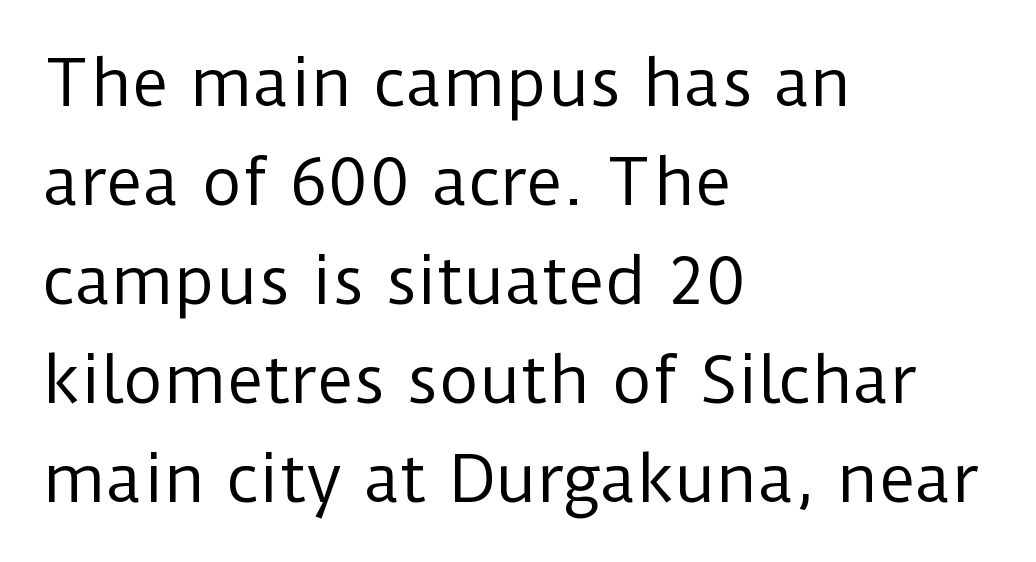
Q: Is the text bold? A: No.
Q: Is the text italic (slanted)? A: No, it is upright.
Q: Is the typeface a serif or a sans-serif typeface? A: Sans-serif.
Q: Is the text underlined? A: No.
Q: How is the paragraph aligned? A: Left-aligned.
Q: Is the spacing between letters normal or unusually wide? A: Normal.
Q: Is the spacing between lines tight, normal or loose? A: Normal.
Q: Width (condensed, normal, or wide)? A: Normal.
Q: Stroke contrast? A: Low.
Q: x-height? A: Medium.
Q: Monospaced? A: No.
